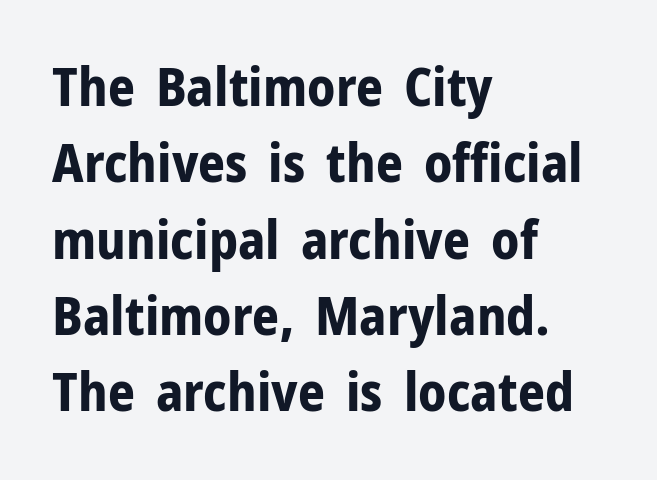
In terms of leading, this rendering sits right in the middle. Every character sits straight up, as roman type does. The font is running at its bold setting. The rendering uses natural spacing where letterforms have individual widths.
